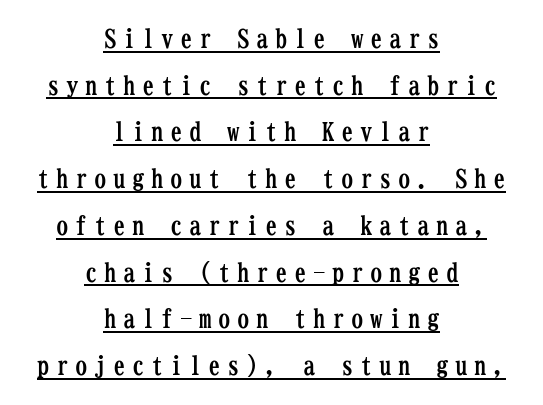
{"italic": "no", "bold": "yes", "underline": "yes", "align": "center", "line_spacing_ratio": 1.87, "letter_spacing": "wide", "letter_spacing_em": 0.26, "glyph_px": 25}
